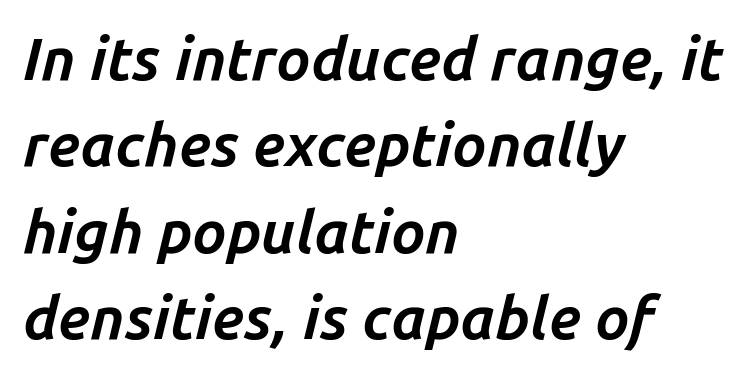
The whole block is typeset with a tilt. Horizontally, the lines are justified to the leading edge only. This sample has the flowing, uneven cadence of proportional lettering. Lines of text with bare space underneath. The lines sit at an ordinary, default distance from one another.
